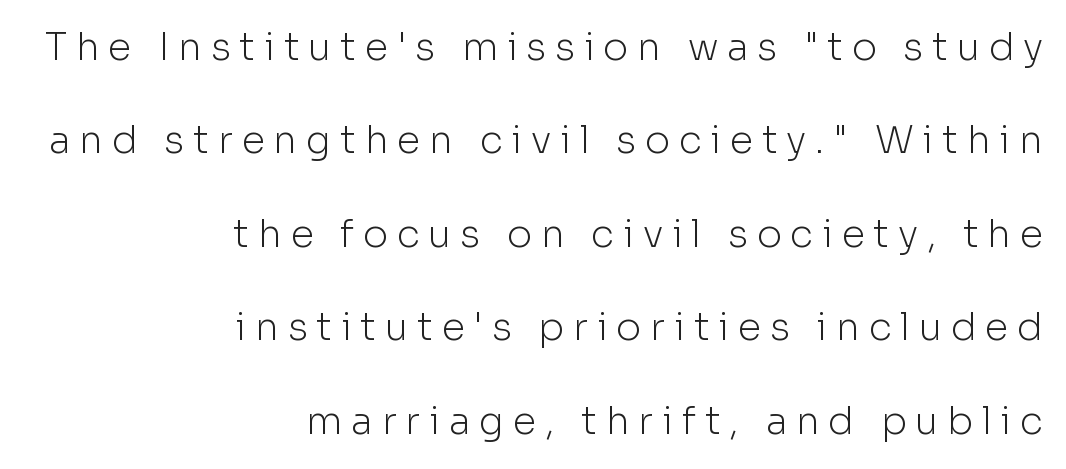
Q: Is the text bold? A: No.
Q: Is the text italic (slanted)? A: No, it is upright.
Q: Is the typeface a serif or a sans-serif typeface? A: Sans-serif.
Q: Is the text underlined? A: No.
Q: How is the paragraph aligned? A: Right-aligned.
Q: Is the spacing between letters normal or unusually wide? A: Unusually wide.
Q: Is the spacing between lines tight, normal or loose? A: Loose.
Q: Width (condensed, normal, or wide)? A: Normal.
Q: Stroke contrast? A: Low.
Q: x-height? A: Medium.
Q: Monospaced? A: No.
